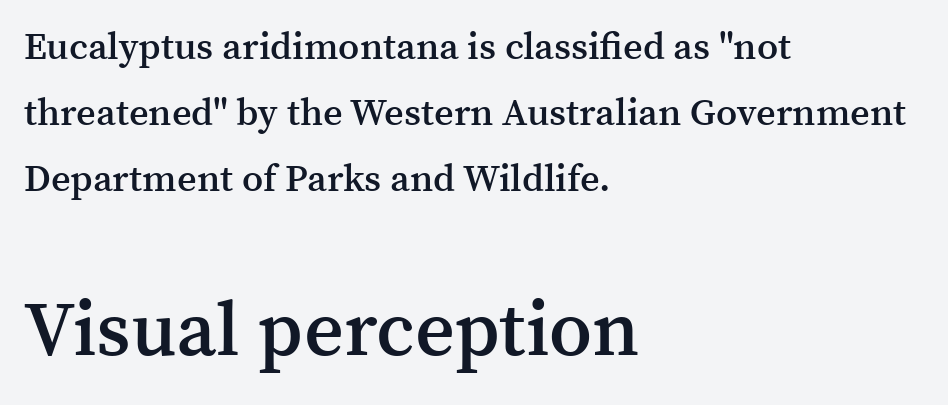
The image shows 77 px semibold serif type, upright; set left-aligned, line spacing 1.74x, normal letter spacing, not underlined; the second (bottom) block is 2.03x larger; medium stroke contrast and a medium x-height.
